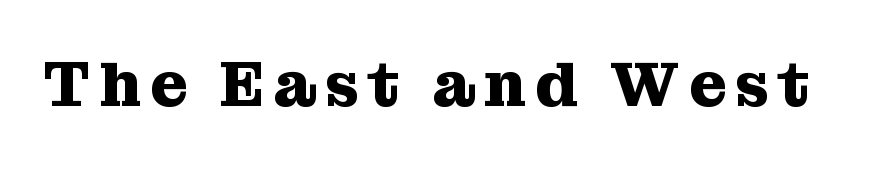
Ordinary non-slanted type is in use. Any mark beneath the type? The region is blank. Do the characters align in a grid? No, the font is proportional. The type family on display is of the serif kind. What weight is shown? A full bold with thick strokes.
